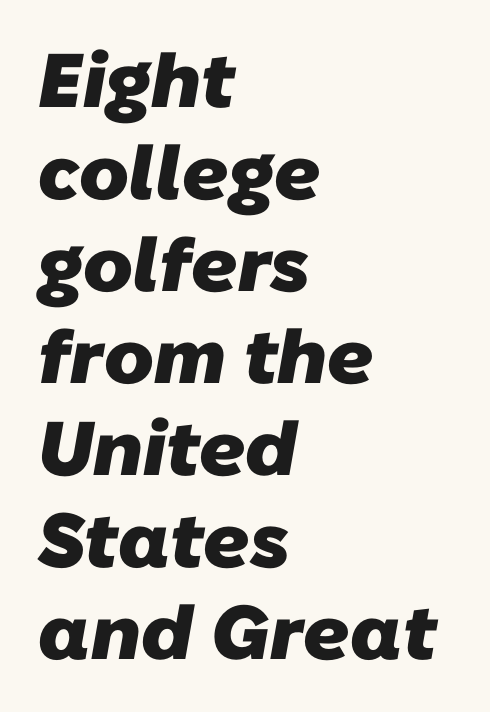
The image shows 76 px heavy sans-serif type; set left-aligned, line spacing 1.21x, normal letter spacing, not underlined; low stroke contrast and a medium x-height.
